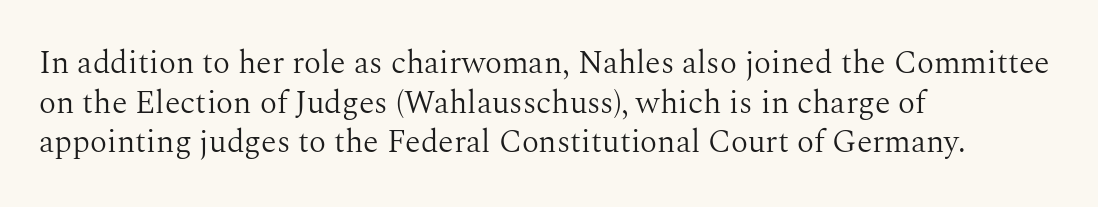
This sample has the flowing, uneven cadence of proportional lettering. Posture: upright roman. The letters carry serifs — small finishing strokes at the ends of their stems. No extra ink here — the face is not bold. Descender tails drop into unmarked territory. Words appear dense and cohesive because spacing is normal.
